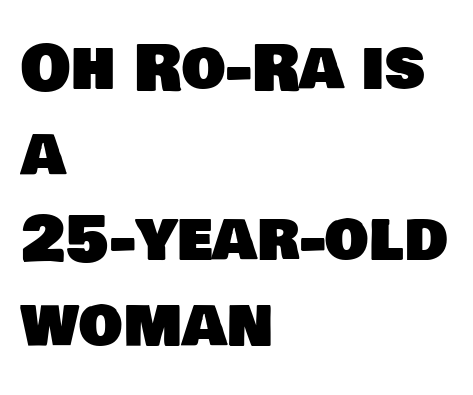
Q: Is the typeface a serif or a sans-serif typeface? A: Sans-serif.
Q: Is the text underlined? A: No.
Q: How is the paragraph aligned? A: Left-aligned.
Q: Is the spacing between letters normal or unusually wide? A: Normal.
Q: Is the spacing between lines tight, normal or loose? A: Normal.
Q: Width (condensed, normal, or wide)? A: Normal.
Q: Stroke contrast? A: Low.
Q: x-height? A: Large.
Q: Monospaced? A: No.
